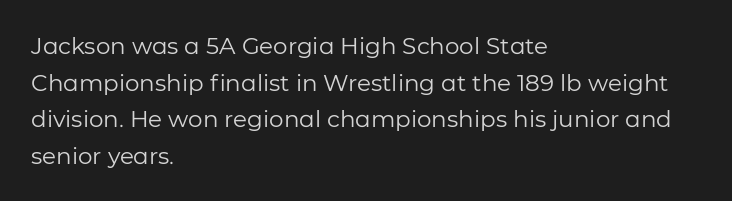
Q: Is the text bold? A: No.
Q: Is the text italic (slanted)? A: No, it is upright.
Q: Is the text underlined? A: No.
Q: How is the paragraph aligned? A: Left-aligned.
Q: Is the spacing between letters normal or unusually wide? A: Normal.
Q: Is the spacing between lines tight, normal or loose? A: Normal.
